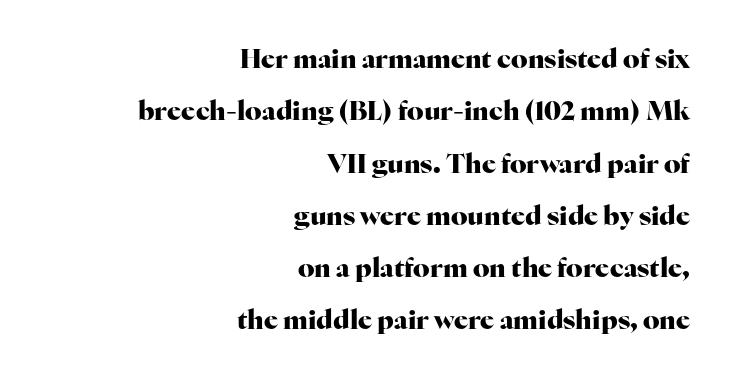
Q: Is the text bold? A: Yes.
Q: Is the text italic (slanted)? A: No, it is upright.
Q: Is the text underlined? A: No.
Q: How is the paragraph aligned? A: Right-aligned.
Q: Is the spacing between letters normal or unusually wide? A: Normal.
Q: Is the spacing between lines tight, normal or loose? A: Loose.
